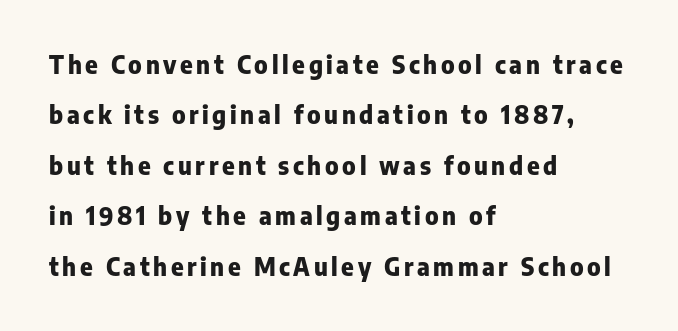
The image shows 24 px bold type, upright; set left-aligned, loose line spacing (2.1x), not underlined.
